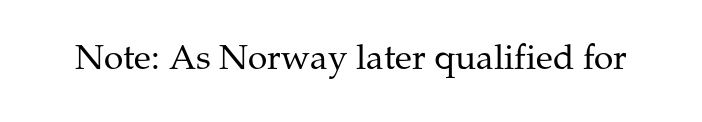
{"serif": "yes", "italic": "no", "bold": "no", "weight": "regular", "width": "normal", "stroke_contrast": "medium", "x_height": "medium", "monospaced": "no", "underline": "no", "letter_spacing": "normal", "letter_spacing_em": 0.0, "glyph_px": 35}
